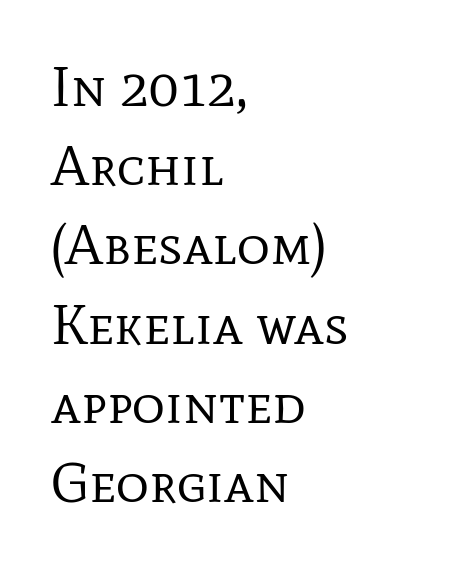
{"serif": "yes", "italic": "no", "bold": "no", "weight": "regular", "width": "normal", "stroke_contrast": "low", "x_height": "medium", "monospaced": "no", "underline": "no", "align": "left", "line_spacing": "normal", "line_spacing_ratio": 1.39, "letter_spacing": "normal", "letter_spacing_em": 0.0, "glyph_px": 57}
